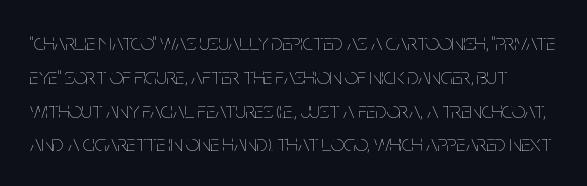
The letters stand upright; this is a roman face. On a weight scale, this lands at 450 or below. Any mark beneath the type? The region is blank. The letterforms sit shoulder to shoulder at normal distance. The rendering uses a moderate line-height, typical for paragraphs.
